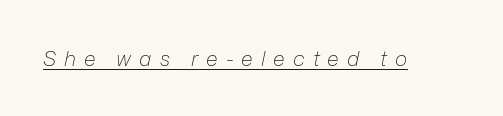
Substantial extra tracking has been applied to these lines. Weight: regular or lighter. The typography opts for an oblique posture over an upright one. The sample's only ornament is a line tracing under the words.
